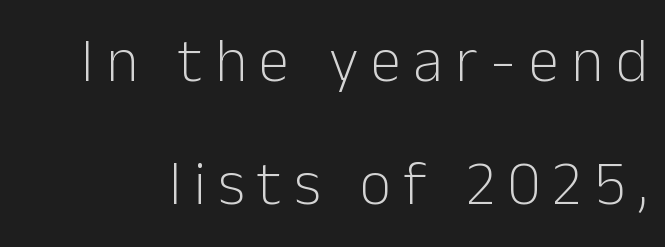
The image shows 62 px light sans-serif type, upright; set loose line spacing (1.98x), unusually wide letter spacing (+0.2 em), not underlined; low stroke contrast and a medium x-height.
